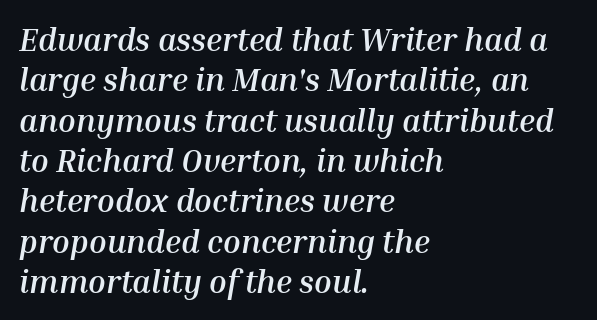
Where is the straight margin? On the left. Check under the words: just untouched page. This rendering leaves character spacing at its baseline value. Compared with typical paragraphs, the rows here are spaced about the same. Note the varied advance widths — an 'i' is clearly narrower than an 'm'. I'd describe the lettering as bold — thick and assertive.
